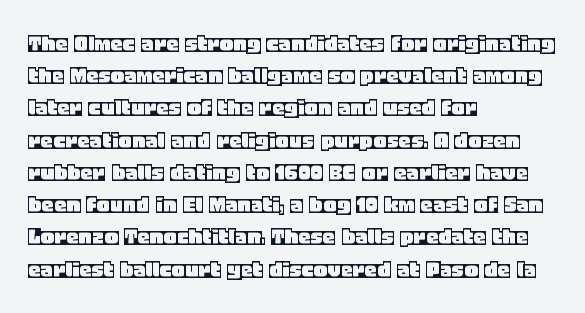
Q: Is the text italic (slanted)? A: No, it is upright.
Q: Is the text underlined? A: No.
Q: How is the paragraph aligned? A: Left-aligned.
Q: Is the spacing between letters normal or unusually wide? A: Normal.
Q: Is the spacing between lines tight, normal or loose? A: Normal.
